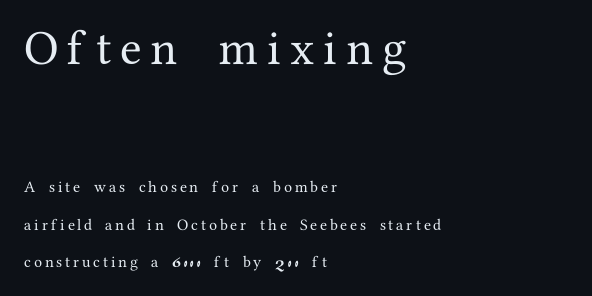
Small tapered or slab feet sit at the stroke ends, so this counts as serif. Successive baselines arrive slowly, with a big drop between each. The rendering uses natural spacing where letterforms have individual widths. Teacher's note: observe the even left margin — that is flush-left alignment. Scale decreases going downward across the two blocks. Posture: straight, roman, zero tilt.
